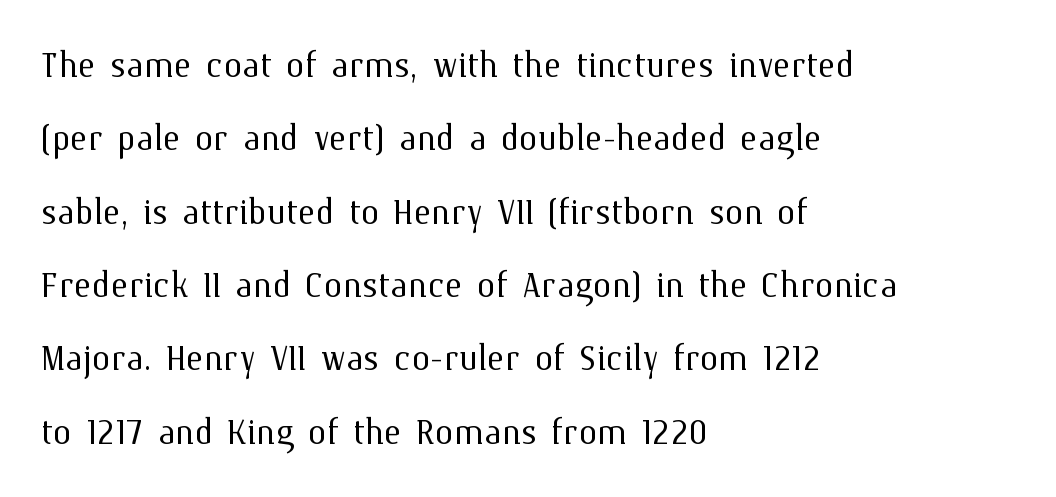
The image shows 47 px light type, upright; set left-aligned, normal line spacing (1.56x), normal letter spacing, not underlined; medium stroke contrast and a medium x-height.
